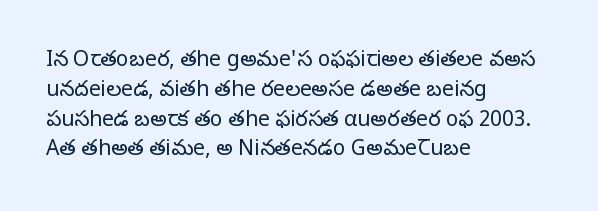
Q: Is the text bold? A: No.
Q: Is the text italic (slanted)? A: No, it is upright.
Q: Is the text underlined? A: No.
Q: How is the paragraph aligned? A: Left-aligned.
Q: Is the spacing between letters normal or unusually wide? A: Normal.
Q: Is the spacing between lines tight, normal or loose? A: Normal.
